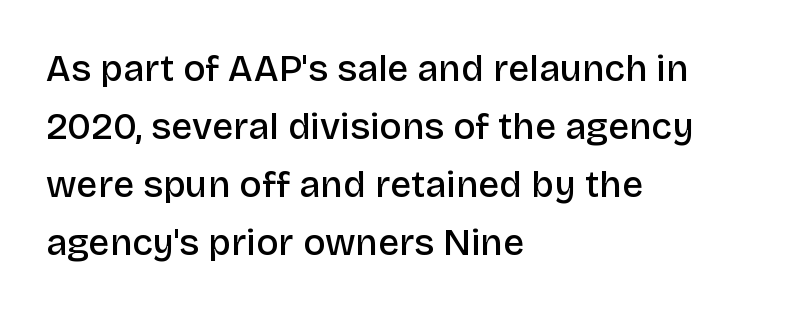
If you drew a ruler down the left edge, every line would touch it. Do the characters align in a grid? No, the font is proportional. This is the in-between weight designers call semibold or demi. A normal amount of white space separates one row of letters from the next. A typesetter would label this face a sans.
